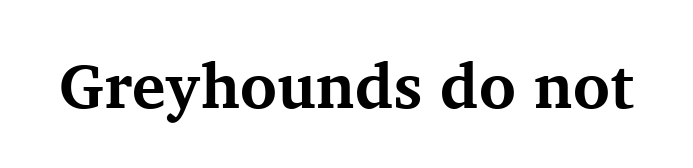
Q: Is the text bold? A: Yes.
Q: Is the text italic (slanted)? A: No, it is upright.
Q: Is the typeface a serif or a sans-serif typeface? A: Serif.
Q: Is the text underlined? A: No.
Q: Is the spacing between letters normal or unusually wide? A: Normal.
Q: Width (condensed, normal, or wide)? A: Normal.
Q: Stroke contrast? A: Medium.
Q: x-height? A: Medium.
Q: Monospaced? A: No.
